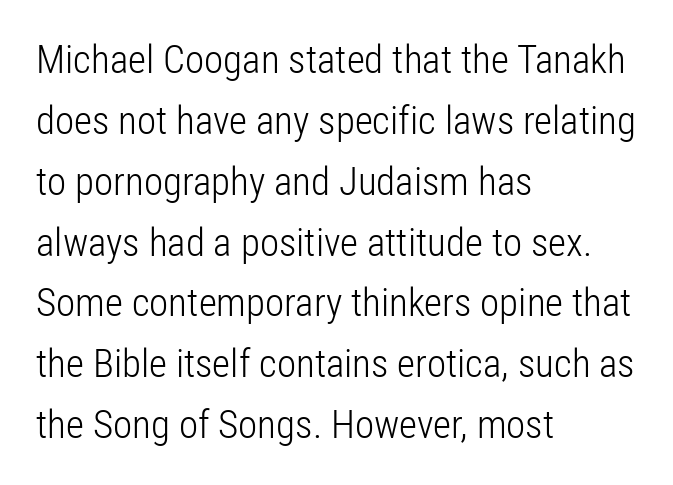
{"serif": "no", "italic": "no", "bold": "no", "weight": "light", "width": "condensed", "stroke_contrast": "low", "x_height": "medium", "monospaced": "no", "underline": "no", "align": "left", "line_spacing": "normal", "line_spacing_ratio": 1.56, "letter_spacing": "normal", "letter_spacing_em": 0.0, "glyph_px": 39}
